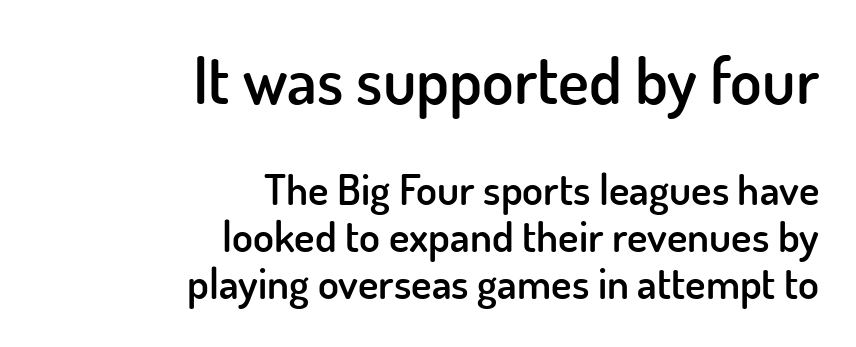
{"serif": "no", "italic": "no", "bold": "semi", "weight": "semibold", "width": "normal", "stroke_contrast": "low", "x_height": "small", "monospaced": "no", "underline": "no", "align": "right", "line_spacing": "tight", "line_spacing_ratio": 1.09, "letter_spacing": "normal", "letter_spacing_em": 0.0, "larger_block": "first", "size_ratio": 1.51, "glyph_px": 65}
